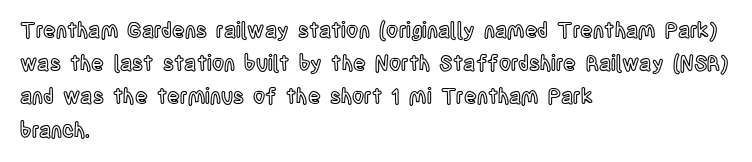
The image shows 21 px text type, upright; set left-aligned, normal line spacing (1.58x), normal letter spacing, not underlined.
